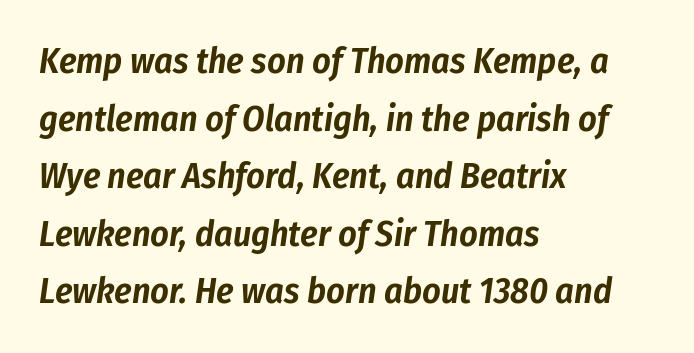
{"italic": "yes", "lean": "right", "slant_degrees": 8, "width": "condensed", "stroke_contrast": "low", "x_height": "medium", "monospaced": "no", "underline": "no", "align": "left", "line_spacing": "normal", "line_spacing_ratio": 1.6, "letter_spacing": "normal", "letter_spacing_em": 0.0, "glyph_px": 36}
